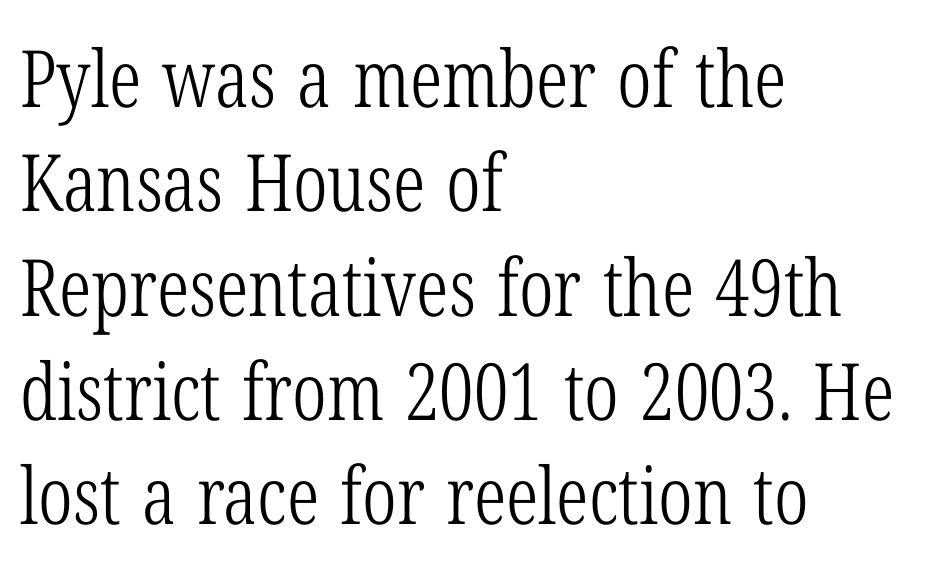
Q: Is the text bold? A: No.
Q: Is the text italic (slanted)? A: No, it is upright.
Q: Is the typeface a serif or a sans-serif typeface? A: Serif.
Q: Is the text underlined? A: No.
Q: How is the paragraph aligned? A: Left-aligned.
Q: Is the spacing between letters normal or unusually wide? A: Normal.
Q: Is the spacing between lines tight, normal or loose? A: Normal.
Q: Width (condensed, normal, or wide)? A: Condensed.
Q: Stroke contrast? A: Low.
Q: x-height? A: Medium.
Q: Monospaced? A: No.
